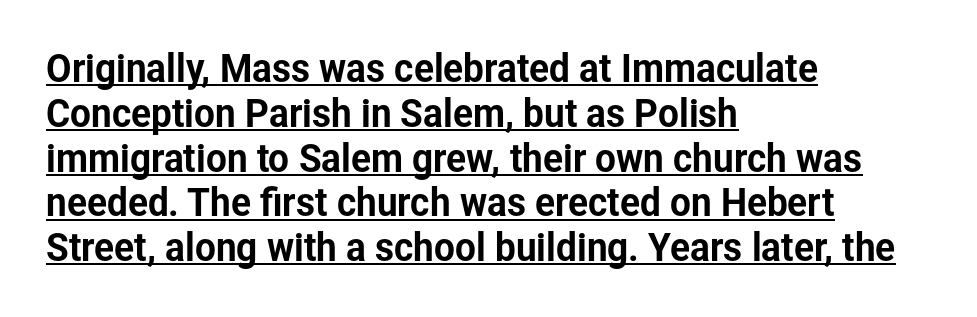
{"serif": "no", "italic": "no", "width": "normal", "stroke_contrast": "low", "x_height": "medium", "monospaced": "no", "underline": "yes", "align": "left", "line_spacing_ratio": 1.21, "letter_spacing": "normal", "letter_spacing_em": 0.0, "glyph_px": 37}
